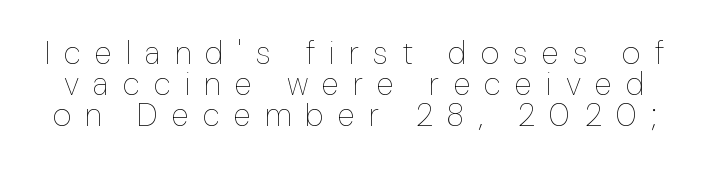
The image shows 32 px thin type, upright; set tight line spacing (0.97x), unusually wide letter spacing (+0.44 em), not underlined; low stroke contrast and a medium x-height.
